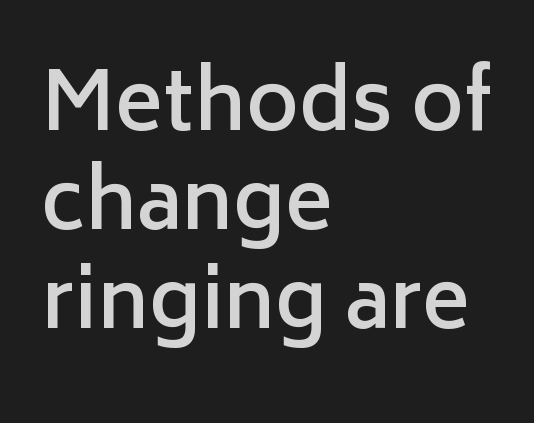
Q: Is the text bold? A: Semi-bold.
Q: Is the text italic (slanted)? A: No, it is upright.
Q: Is the typeface a serif or a sans-serif typeface? A: Sans-serif.
Q: Is the text underlined? A: No.
Q: How is the paragraph aligned? A: Left-aligned.
Q: Is the spacing between letters normal or unusually wide? A: Normal.
Q: Width (condensed, normal, or wide)? A: Normal.
Q: Stroke contrast? A: Low.
Q: x-height? A: Medium.
Q: Monospaced? A: No.
